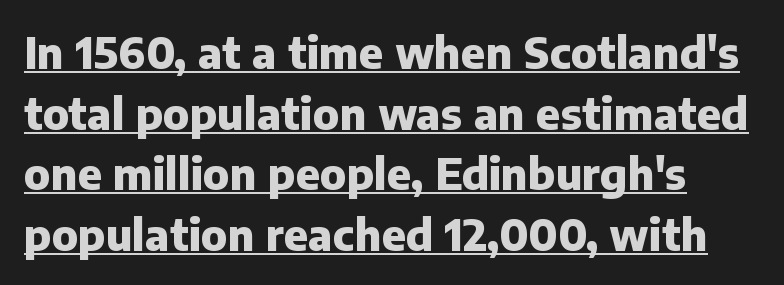
The image shows 43 px heavy sans-serif type, upright; set normal line spacing (1.41x), normal letter spacing, underlined; low stroke contrast and a medium x-height.
